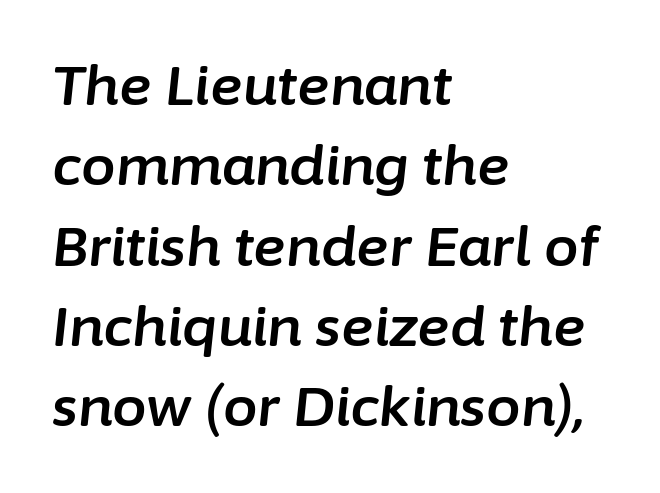
The image shows 55 px text type, italic (leaning right); set left-aligned, normal line spacing (1.46x), normal letter spacing, not underlined; low stroke contrast and a medium x-height.
